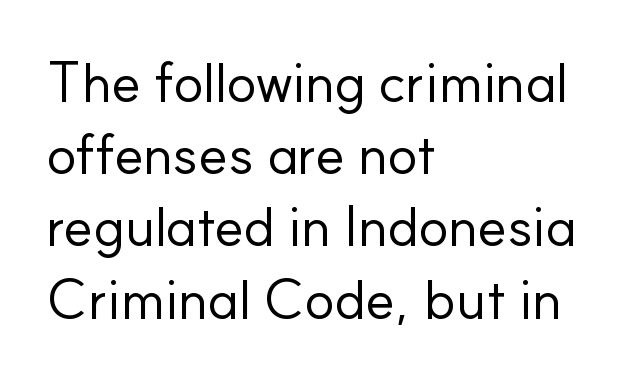
The image shows 56 px regular-weight sans-serif type, upright; set left-aligned, normal line spacing (1.29x), normal letter spacing, not underlined; low stroke contrast and a small x-height.
